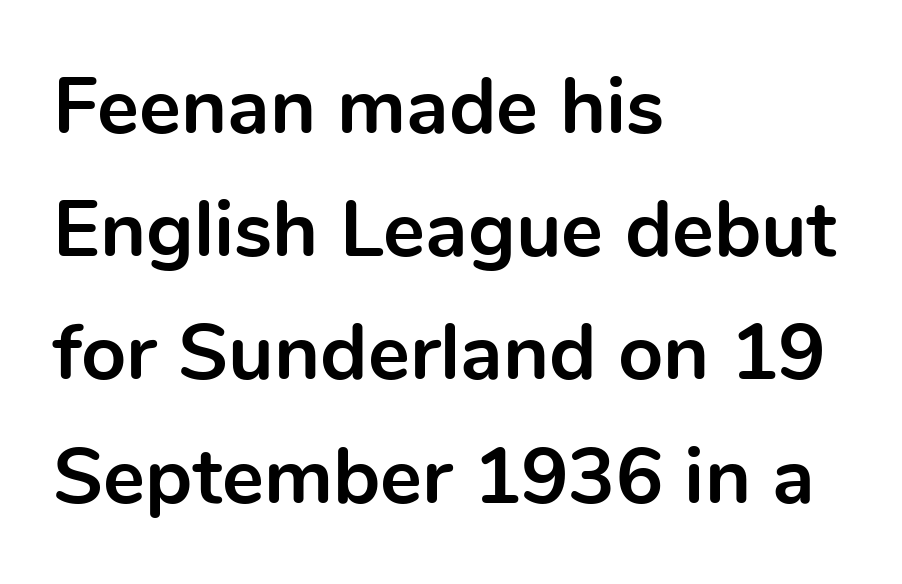
Q: Is the text bold? A: Yes.
Q: Is the text italic (slanted)? A: No, it is upright.
Q: Is the typeface a serif or a sans-serif typeface? A: Sans-serif.
Q: Is the text underlined? A: No.
Q: How is the paragraph aligned? A: Left-aligned.
Q: Is the spacing between letters normal or unusually wide? A: Normal.
Q: Is the spacing between lines tight, normal or loose? A: Normal.
Q: Width (condensed, normal, or wide)? A: Normal.
Q: x-height? A: Medium.
Q: Monospaced? A: No.
